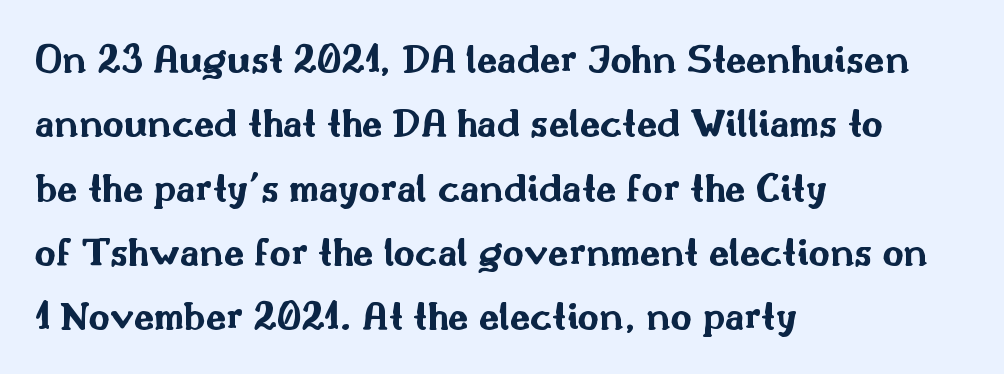
The image shows 41 px bold, wide sans-serif type, upright; set left-aligned, normal line spacing (1.57x), normal letter spacing, not underlined; medium stroke contrast and a small x-height.
